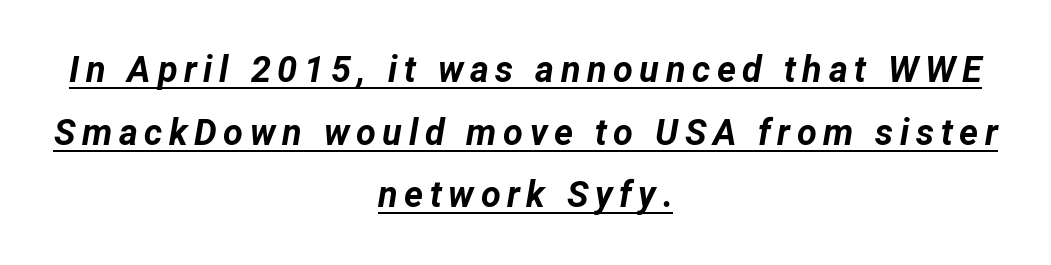
{"italic": "yes", "lean": "right", "slant_degrees": 12, "bold": "yes", "weight": "bold", "width": "normal", "stroke_contrast": "low", "x_height": "medium", "monospaced": "no", "underline": "yes", "align": "center", "line_spacing_ratio": 1.74, "glyph_px": 36}
